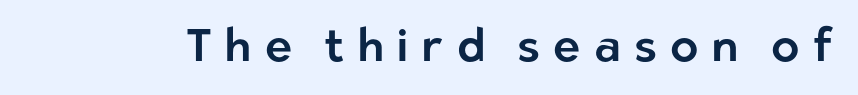
Note the varied advance widths — an 'i' is clearly narrower than an 'm'. Check under the words: just untouched page. No feet cap the strokes, marking this as sans-serif type. When letters stand straight like this, we call the style roman or upright. Look at the tracking — it's clearly loosened, letters drifting apart.
